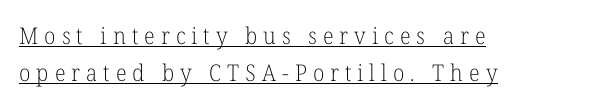
Loose tracking; the words dissolve into strings of separated letters. Leading matches the norm, producing a regular column. On a weight scale, this lands at 450 or below. The lines in this sample share a left origin and differ only in where they stop.
